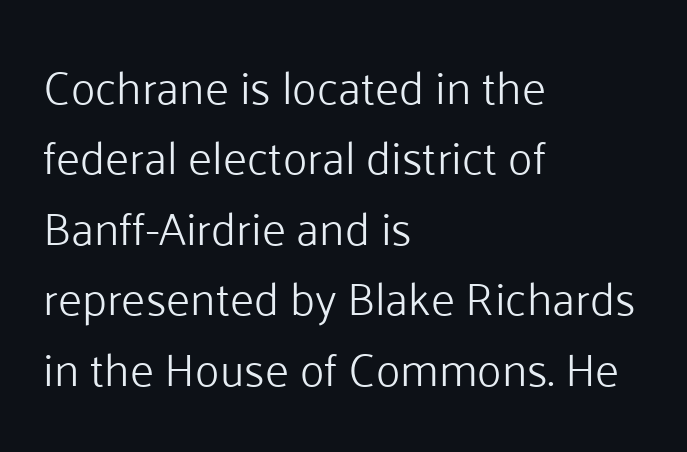
The image shows 46 px light sans-serif type, upright; set left-aligned, normal line spacing (1.53x), normal letter spacing, not underlined; low stroke contrast and a medium x-height.
